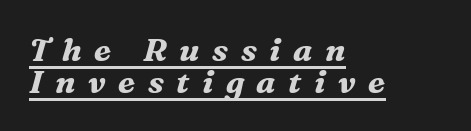
The image shows 32 px bold serif type, italic (leaning right); set left-aligned, tight line spacing (0.99x), unusually wide letter spacing (+0.39 em), underlined; medium stroke contrast and a medium x-height.
